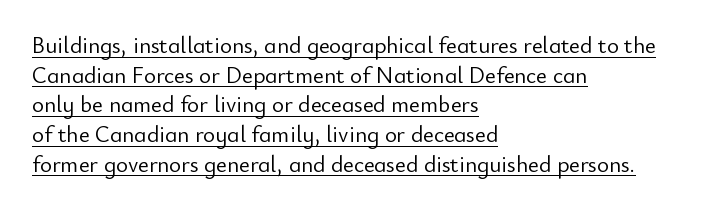
Q: Is the text bold? A: No.
Q: Is the text italic (slanted)? A: No, it is upright.
Q: Is the text underlined? A: Yes.
Q: How is the paragraph aligned? A: Left-aligned.
Q: Is the spacing between letters normal or unusually wide? A: Normal.
Q: Is the spacing between lines tight, normal or loose? A: Normal.
